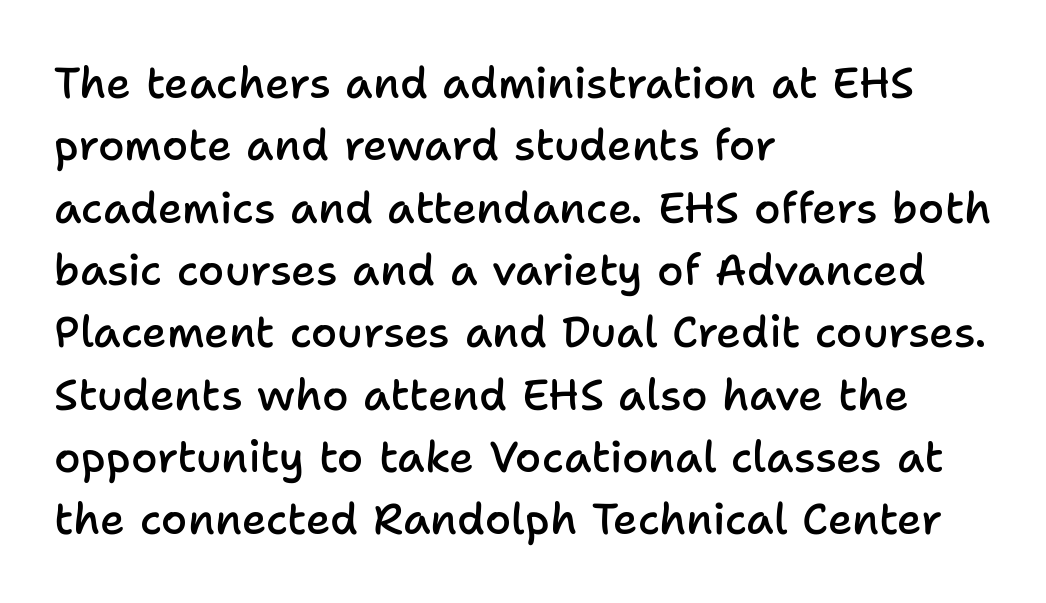
Is the block centered? No — it sits flush against the left margin. Beneath every word, the page is bare. Each new line begins a customary step beneath the previous one. On the weight axis this lands at semibold, roughly 600. Each word holds together tightly as a unit, with standard inter-letter gaps. Character widths vary here, with narrow letters taking less room than wide ones.
